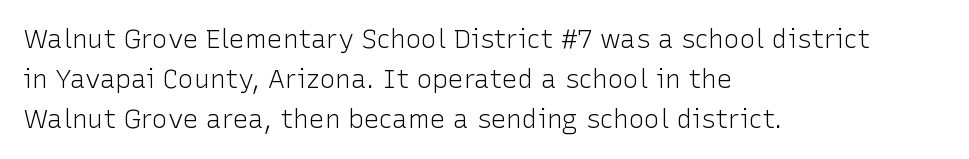
Descender tails drop into unmarked territory. Stroke mass is kept to a normal reading level or below. Default kerning and tracking; the words read as compact shapes. Teacher's note: observe the even left margin — that is flush-left alignment.
